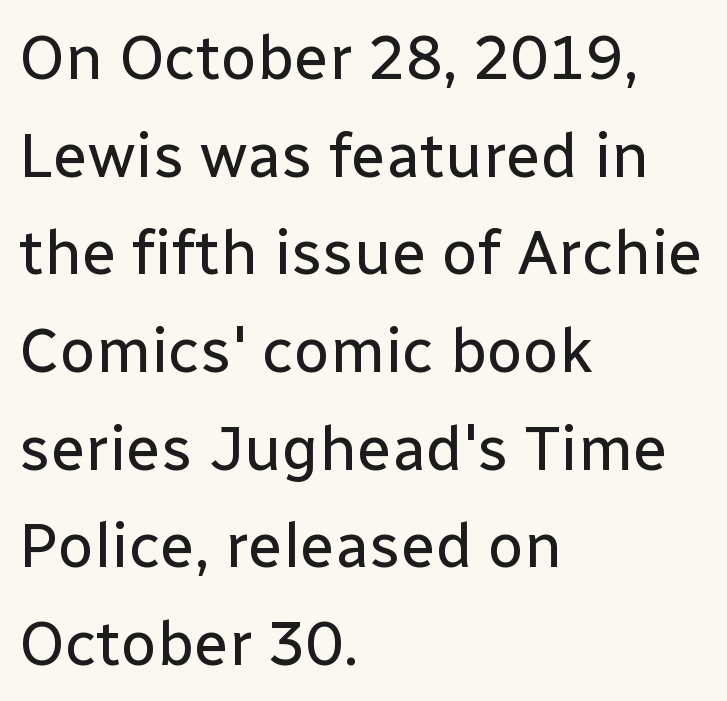
Letterform terminals end flat and unadorned throughout the passage. The gaps between neighbouring characters are ordinary and unremarkable. Unlike italic type, these characters show no tilt at all. Reading down the block, your eye returns to a fixed left position each line. The letterforms sit at book weight or below. A typesetter would call this proportional, since set widths differ per character.
